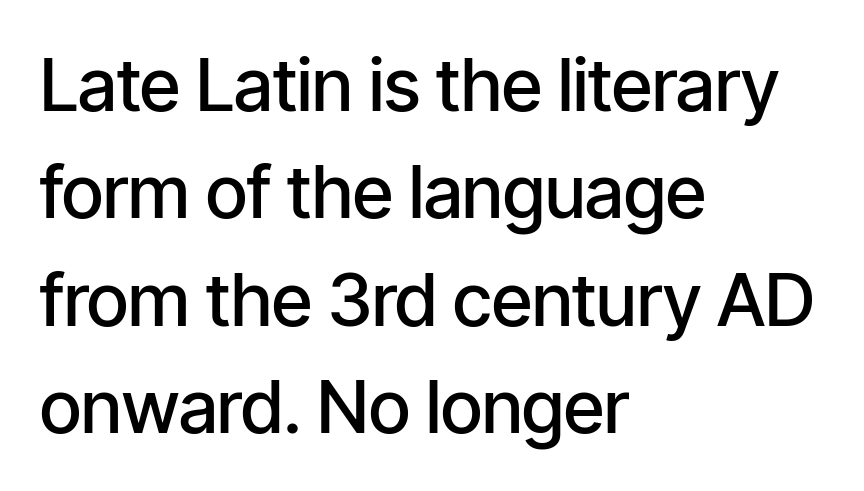
The image shows 73 px semibold, condensed sans-serif type, upright; set left-aligned, normal line spacing (1.47x), normal letter spacing, not underlined; low stroke contrast and a medium x-height.
